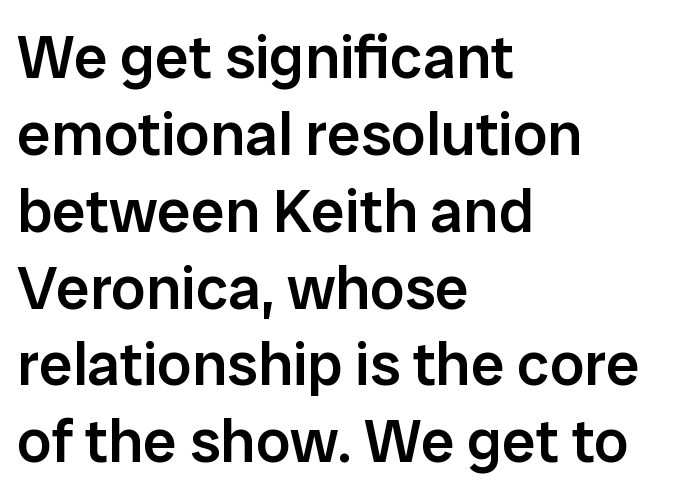
On the weight axis this lands at semibold, roughly 600. The passage shown is typed in a proportional face where columns would drift. The leading is moderate, giving the passage an even texture. The face used here is a sans, in the tradition of grotesques and geometrics. Compared with a centered layout, this one pins lines to the left instead.
